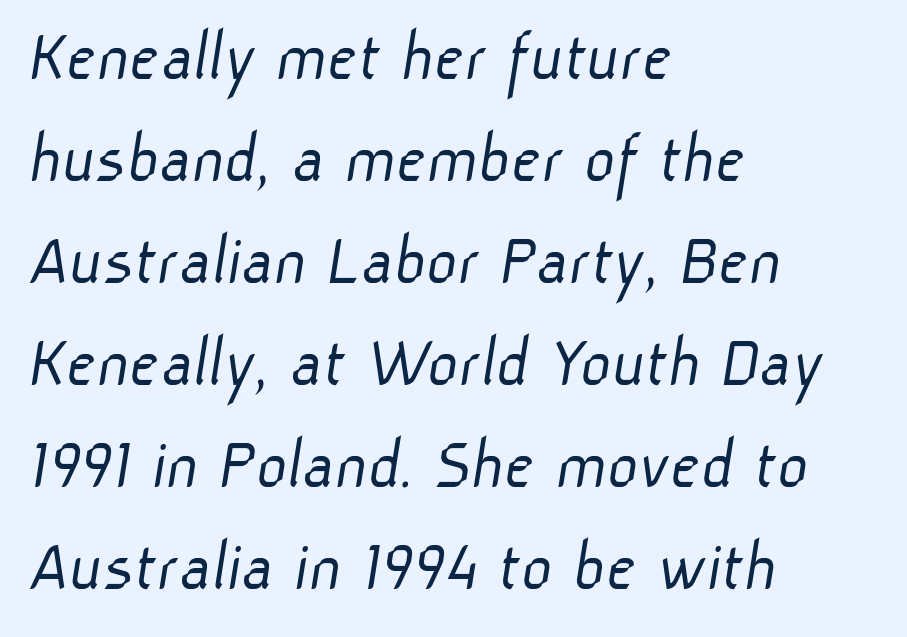
The image shows 75 px light sans-serif type; set left-aligned, normal line spacing (1.36x), normal letter spacing, not underlined; low stroke contrast and a medium x-height.
